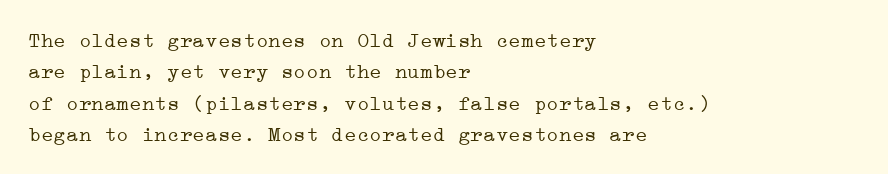
Ordinary non-slanted type is in use. Honestly, the row spacing looks completely unremarkable. These lines keep a tight, regular rhythm from letter to letter. These lines stack with their left ends in a neat column.
